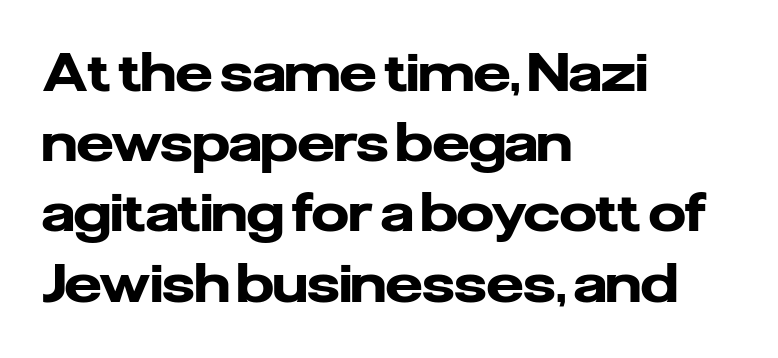
Q: Is the text bold? A: Yes.
Q: Is the text italic (slanted)? A: No, it is upright.
Q: Is the typeface a serif or a sans-serif typeface? A: Sans-serif.
Q: Is the text underlined? A: No.
Q: How is the paragraph aligned? A: Left-aligned.
Q: Is the spacing between letters normal or unusually wide? A: Normal.
Q: Is the spacing between lines tight, normal or loose? A: Normal.
Q: Width (condensed, normal, or wide)? A: Normal.
Q: Stroke contrast? A: Low.
Q: x-height? A: Medium.
Q: Monospaced? A: No.
